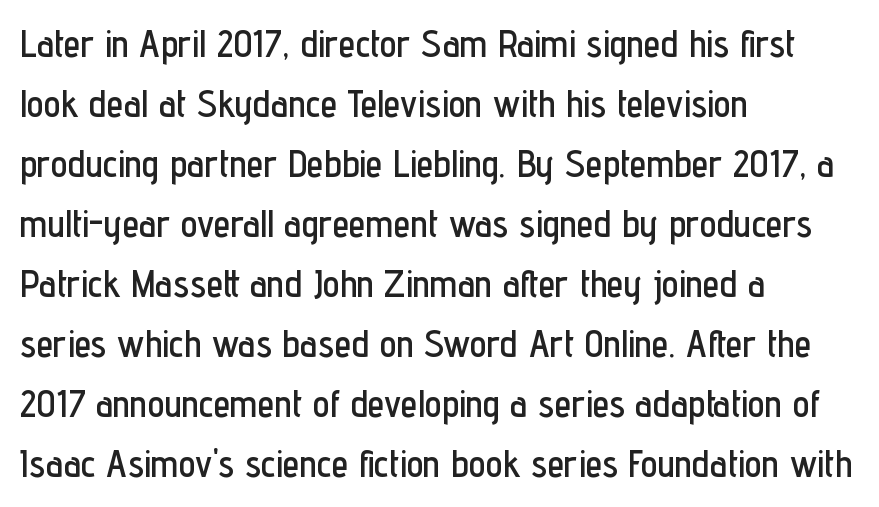
Q: Is the text italic (slanted)? A: No, it is upright.
Q: Is the typeface a serif or a sans-serif typeface? A: Sans-serif.
Q: Is the text underlined? A: No.
Q: How is the paragraph aligned? A: Left-aligned.
Q: Is the spacing between letters normal or unusually wide? A: Normal.
Q: Is the spacing between lines tight, normal or loose? A: Normal.
Q: Width (condensed, normal, or wide)? A: Condensed.
Q: Stroke contrast? A: Low.
Q: x-height? A: Medium.
Q: Monospaced? A: No.
